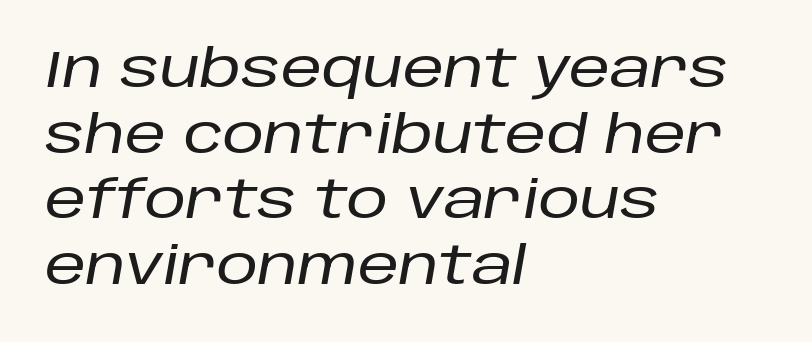
{"italic": "yes", "lean": "right", "slant_degrees": 10, "width": "normal", "stroke_contrast": "low", "x_height": "large", "monospaced": "no", "underline": "no", "align": "left", "line_spacing": "normal", "line_spacing_ratio": 1.26, "letter_spacing": "normal", "letter_spacing_em": 0.0, "glyph_px": 52}
